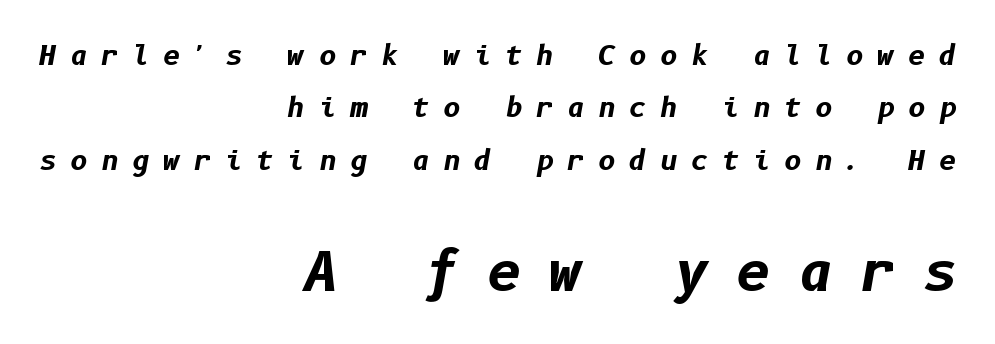
Q: Is the text bold? A: Yes.
Q: Is the text italic (slanted)? A: Yes, it leans right by about 10 degrees.
Q: Is the text underlined? A: No.
Q: How is the paragraph aligned? A: Right-aligned.
Q: Is the spacing between letters normal or unusually wide? A: Unusually wide.
Q: Is the spacing between lines tight, normal or loose? A: Loose.
Q: Which block of text is set in a larger size, the first (top) or the second (bottom)? A: The second (bottom) one.
Q: Width (condensed, normal, or wide)? A: Normal.
Q: Stroke contrast? A: Low.
Q: x-height? A: Medium.
